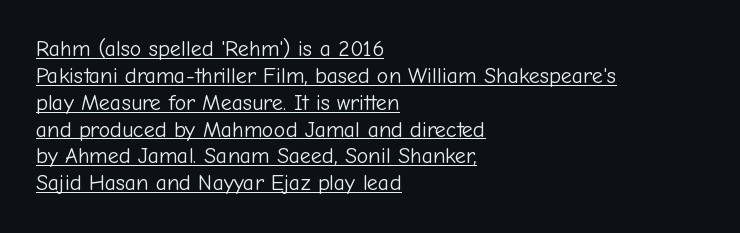
Q: Is the text bold? A: No.
Q: Is the text italic (slanted)? A: No, it is upright.
Q: Is the text underlined? A: Yes.
Q: How is the paragraph aligned? A: Left-aligned.
Q: Is the spacing between letters normal or unusually wide? A: Normal.
